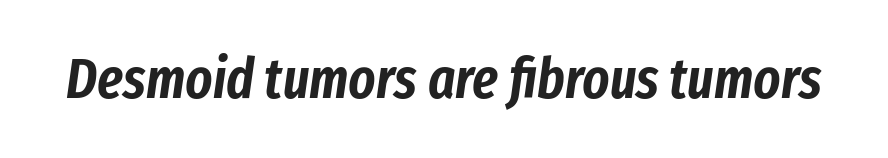
Rendered with sloped, italic letterforms. The face used here is proportionally spaced, like ordinary book or web type. The gap between lines stays unmarked. Caption: standard tracking, unaltered.
